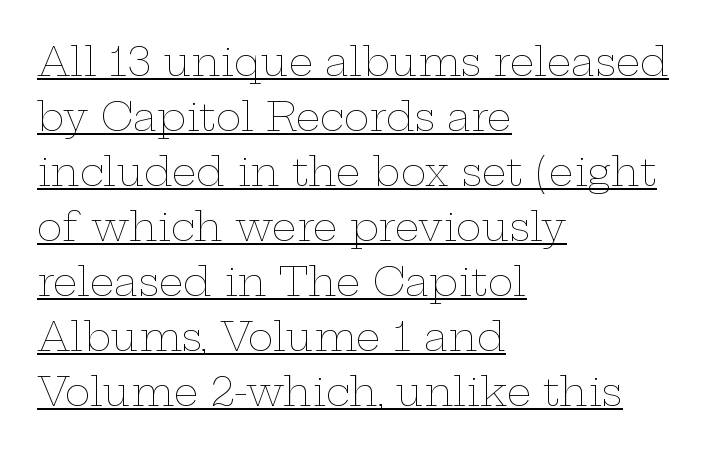
The image shows 39 px thin, wide type, upright; set left-aligned, normal line spacing (1.41x), normal letter spacing, underlined; low stroke contrast and a medium x-height.
